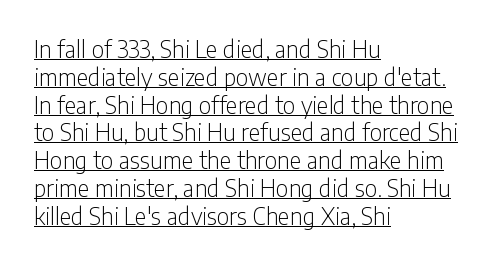
{"italic": "no", "bold": "no", "underline": "yes", "align": "left", "line_spacing_ratio": 1.21, "letter_spacing": "normal", "letter_spacing_em": 0.0, "glyph_px": 23}
